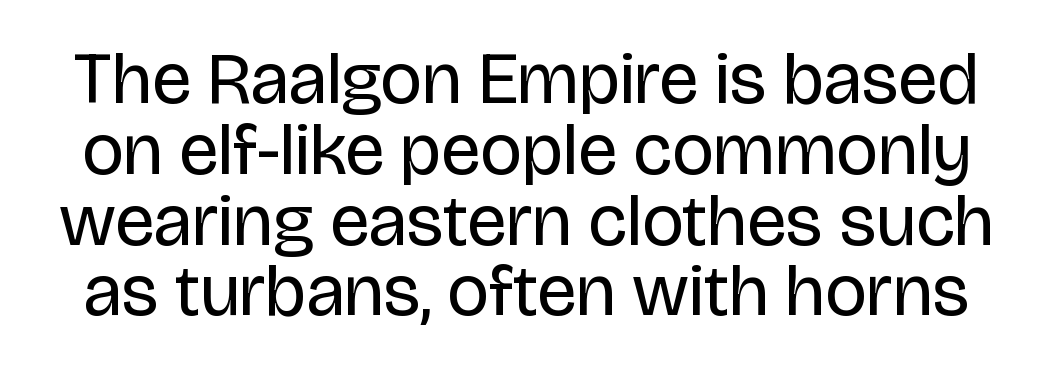
Q: Is the text bold? A: No.
Q: Is the text italic (slanted)? A: No, it is upright.
Q: Is the typeface a serif or a sans-serif typeface? A: Sans-serif.
Q: Is the text underlined? A: No.
Q: Is the spacing between letters normal or unusually wide? A: Normal.
Q: Is the spacing between lines tight, normal or loose? A: Tight.
Q: Width (condensed, normal, or wide)? A: Normal.
Q: Stroke contrast? A: Low.
Q: x-height? A: Large.
Q: Monospaced? A: No.
